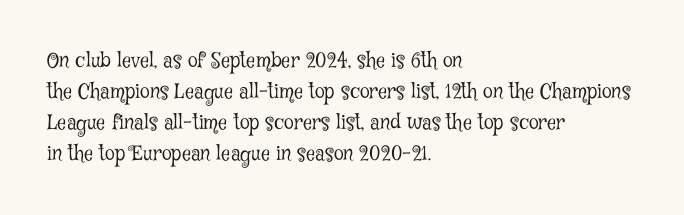
Q: Is the text bold? A: No.
Q: Is the text italic (slanted)? A: No, it is upright.
Q: Is the text underlined? A: No.
Q: How is the paragraph aligned? A: Left-aligned.
Q: Is the spacing between letters normal or unusually wide? A: Normal.
Q: Is the spacing between lines tight, normal or loose? A: Normal.
